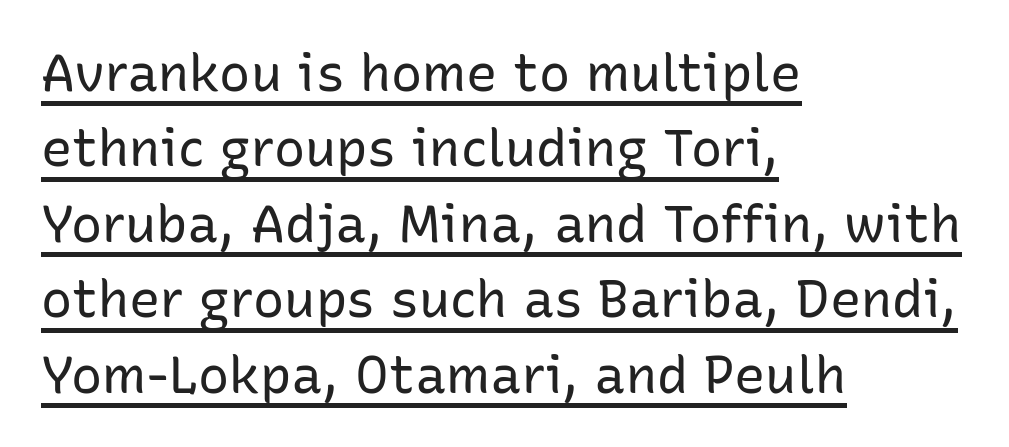
Q: Is the text bold? A: No.
Q: Is the text italic (slanted)? A: No, it is upright.
Q: Is the typeface a serif or a sans-serif typeface? A: Sans-serif.
Q: Is the text underlined? A: Yes.
Q: How is the paragraph aligned? A: Left-aligned.
Q: Is the spacing between letters normal or unusually wide? A: Normal.
Q: Is the spacing between lines tight, normal or loose? A: Normal.
Q: Width (condensed, normal, or wide)? A: Normal.
Q: Stroke contrast? A: Low.
Q: x-height? A: Medium.
Q: Monospaced? A: No.
